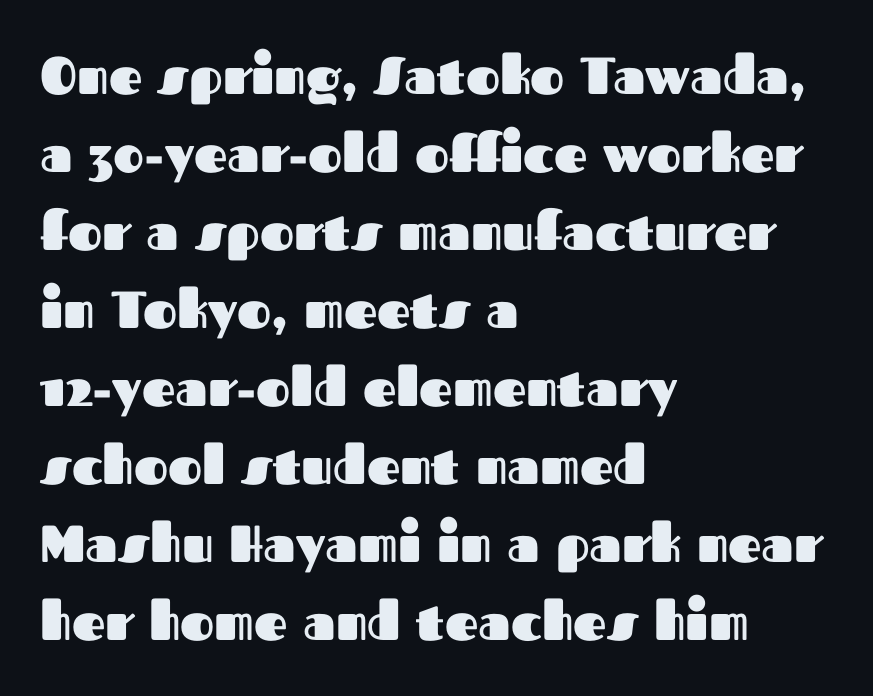
When letters stand straight like this, we call the style roman or upright. You could not count columns in this text — the font is proportionally spaced. How would I describe the line gaps? Plain and ordinary. Observe the absence of serifs on each vertical stroke in this sample. Plain, unruled lines of type. Compared with typical body copy, the letter spacing here is the same.
